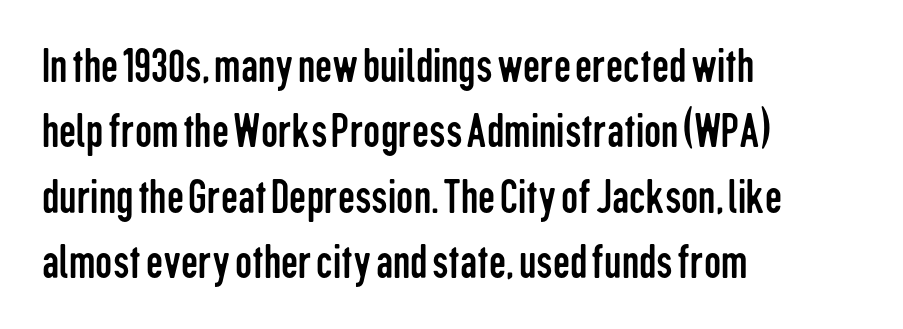
The image shows 48 px regular-weight, condensed sans-serif type, upright; set left-aligned, normal line spacing (1.36x), normal letter spacing, not underlined; low stroke contrast and a medium x-height.
